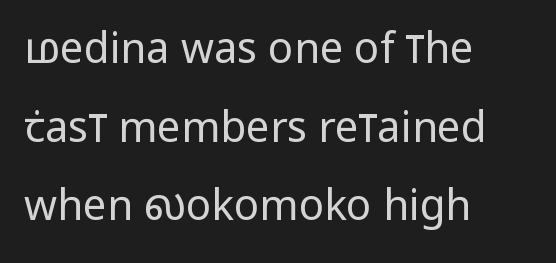
{"serif": "no", "italic": "no", "bold": "no", "weight": "regular", "width": "condensed", "stroke_contrast": "low", "x_height": "large", "monospaced": "no", "underline": "no", "align": "left", "line_spacing_ratio": 1.87, "letter_spacing": "normal", "letter_spacing_em": 0.0, "glyph_px": 42}
